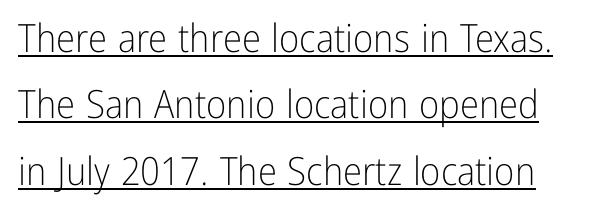
Q: Is the text bold? A: No.
Q: Is the text italic (slanted)? A: No, it is upright.
Q: Is the typeface a serif or a sans-serif typeface? A: Sans-serif.
Q: Is the text underlined? A: Yes.
Q: Is the spacing between letters normal or unusually wide? A: Normal.
Q: Is the spacing between lines tight, normal or loose? A: Normal.
Q: Width (condensed, normal, or wide)? A: Condensed.
Q: Stroke contrast? A: Low.
Q: x-height? A: Medium.
Q: Monospaced? A: No.
